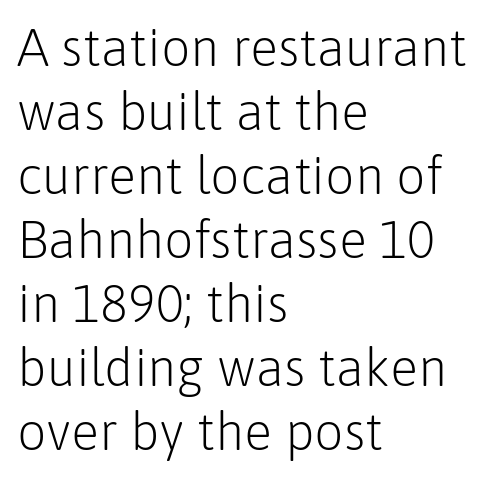
Q: Is the text bold? A: No.
Q: Is the text italic (slanted)? A: No, it is upright.
Q: Is the typeface a serif or a sans-serif typeface? A: Sans-serif.
Q: Is the text underlined? A: No.
Q: How is the paragraph aligned? A: Left-aligned.
Q: Is the spacing between letters normal or unusually wide? A: Normal.
Q: Width (condensed, normal, or wide)? A: Normal.
Q: Stroke contrast? A: Low.
Q: x-height? A: Medium.
Q: Monospaced? A: No.
